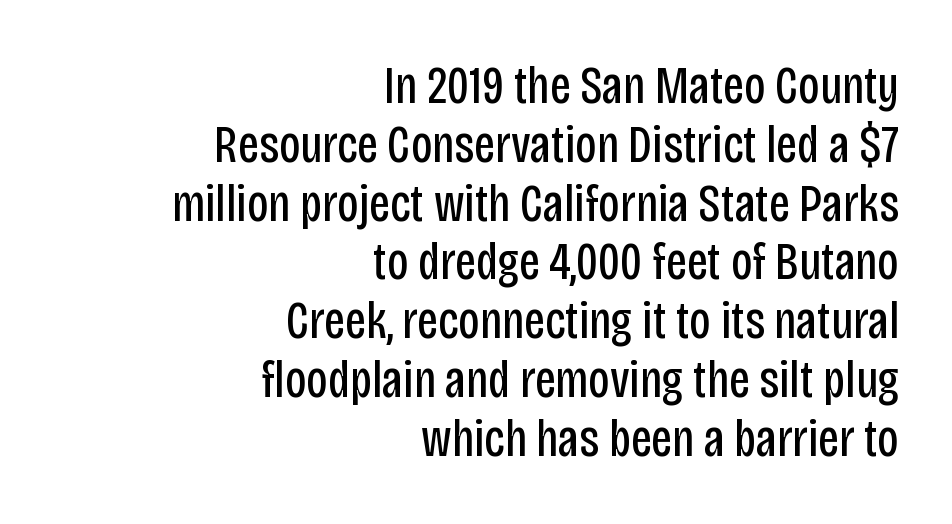
Q: Is the text bold? A: No.
Q: Is the text italic (slanted)? A: No, it is upright.
Q: Is the typeface a serif or a sans-serif typeface? A: Sans-serif.
Q: Is the text underlined? A: No.
Q: How is the paragraph aligned? A: Right-aligned.
Q: Is the spacing between letters normal or unusually wide? A: Normal.
Q: Is the spacing between lines tight, normal or loose? A: Tight.
Q: Width (condensed, normal, or wide)? A: Condensed.
Q: Stroke contrast? A: Low.
Q: x-height? A: Large.
Q: Monospaced? A: No.
